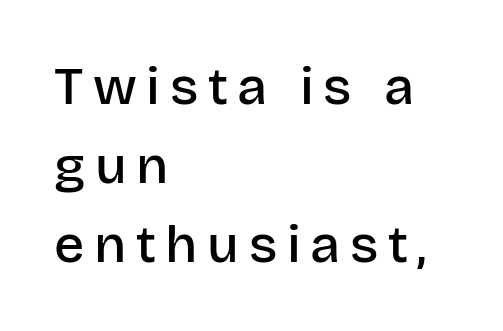
Q: Is the text bold? A: Semi-bold.
Q: Is the text italic (slanted)? A: No, it is upright.
Q: Is the typeface a serif or a sans-serif typeface? A: Sans-serif.
Q: Is the text underlined? A: No.
Q: How is the paragraph aligned? A: Left-aligned.
Q: Is the spacing between lines tight, normal or loose? A: Normal.
Q: Width (condensed, normal, or wide)? A: Normal.
Q: Stroke contrast? A: Low.
Q: x-height? A: Large.
Q: Monospaced? A: No.
